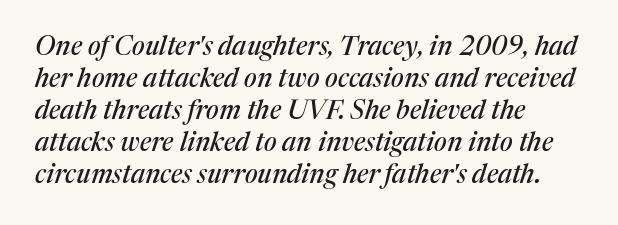
{"italic": "yes", "lean": "right", "slant_degrees": 17, "underline": "no", "align": "left", "line_spacing_ratio": 1.23, "letter_spacing": "normal", "letter_spacing_em": 0.0, "glyph_px": 26}
